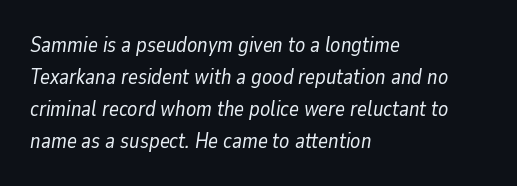
Q: Is the text bold? A: No.
Q: Is the text italic (slanted)? A: Yes, it leans right by about 9 degrees.
Q: Is the text underlined? A: No.
Q: How is the paragraph aligned? A: Left-aligned.
Q: Is the spacing between letters normal or unusually wide? A: Normal.
Q: Is the spacing between lines tight, normal or loose? A: Normal.
